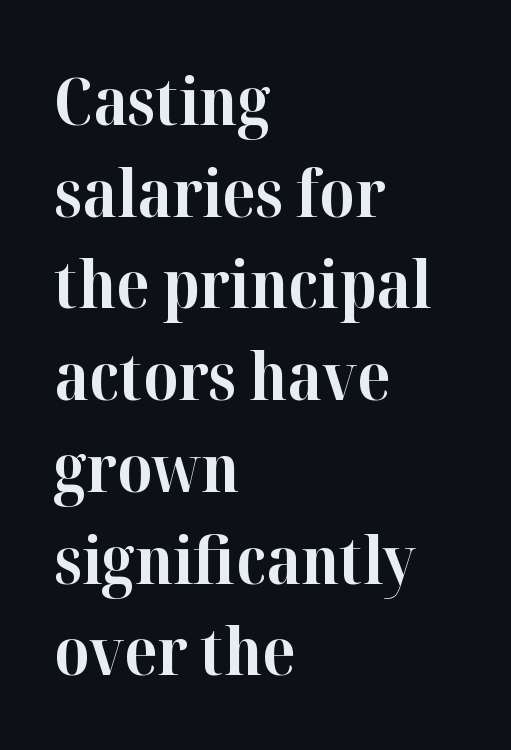
Q: Is the text bold? A: Yes.
Q: Is the text italic (slanted)? A: No, it is upright.
Q: Is the typeface a serif or a sans-serif typeface? A: Serif.
Q: Is the text underlined? A: No.
Q: How is the paragraph aligned? A: Left-aligned.
Q: Is the spacing between letters normal or unusually wide? A: Normal.
Q: Is the spacing between lines tight, normal or loose? A: Normal.
Q: Width (condensed, normal, or wide)? A: Normal.
Q: Stroke contrast? A: High.
Q: x-height? A: Medium.
Q: Monospaced? A: No.
